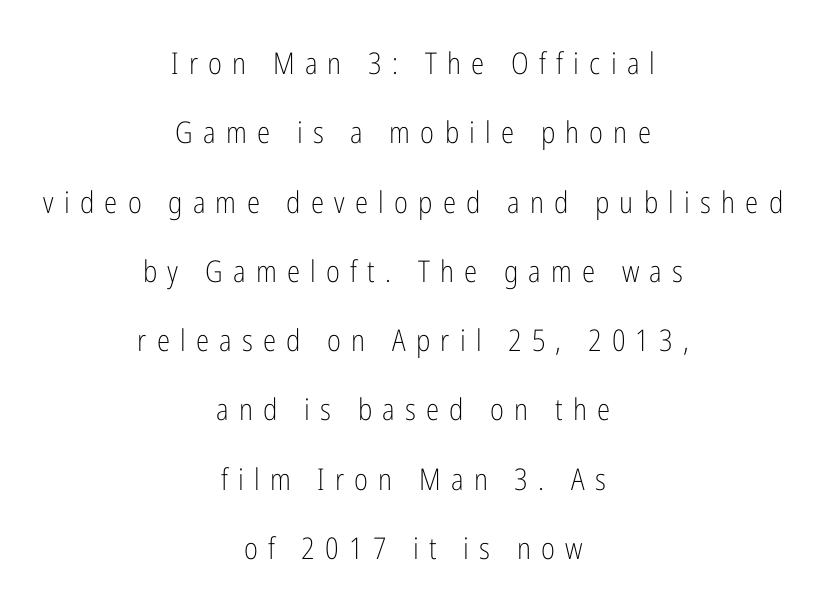
Q: Is the text bold? A: No.
Q: Is the text italic (slanted)? A: No, it is upright.
Q: Is the typeface a serif or a sans-serif typeface? A: Sans-serif.
Q: Is the text underlined? A: No.
Q: How is the paragraph aligned? A: Centered.
Q: Is the spacing between letters normal or unusually wide? A: Unusually wide.
Q: Is the spacing between lines tight, normal or loose? A: Loose.
Q: Width (condensed, normal, or wide)? A: Condensed.
Q: Stroke contrast? A: Low.
Q: x-height? A: Medium.
Q: Monospaced? A: No.
